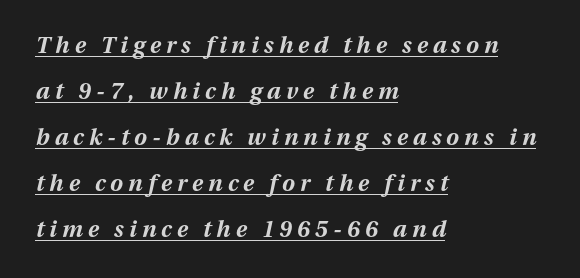
The characters look thick and weighty, a clear bold. Compared with typical paragraphs, the rows here are farther apart. Designer's note — italics engaged. Where is the straight margin? On the left. Underlined type. Is the letter spacing exaggerated? Yes — the characters are pushed far apart.
